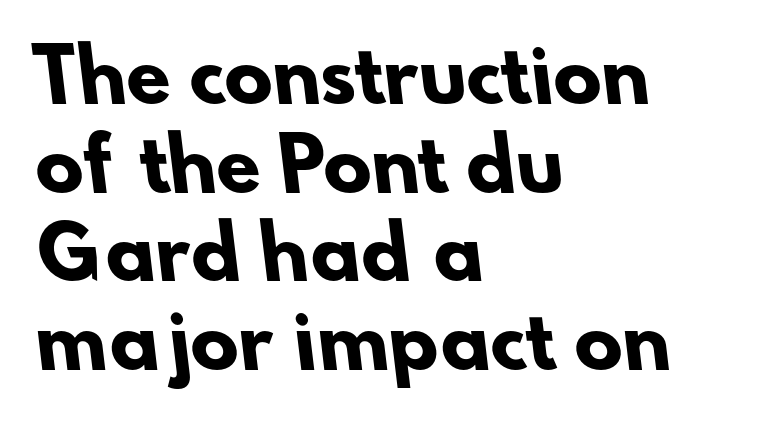
Q: Is the text bold? A: Yes.
Q: Is the typeface a serif or a sans-serif typeface? A: Sans-serif.
Q: Is the text underlined? A: No.
Q: How is the paragraph aligned? A: Left-aligned.
Q: Is the spacing between letters normal or unusually wide? A: Normal.
Q: Width (condensed, normal, or wide)? A: Normal.
Q: Stroke contrast? A: Low.
Q: x-height? A: Small.
Q: Monospaced? A: No.
